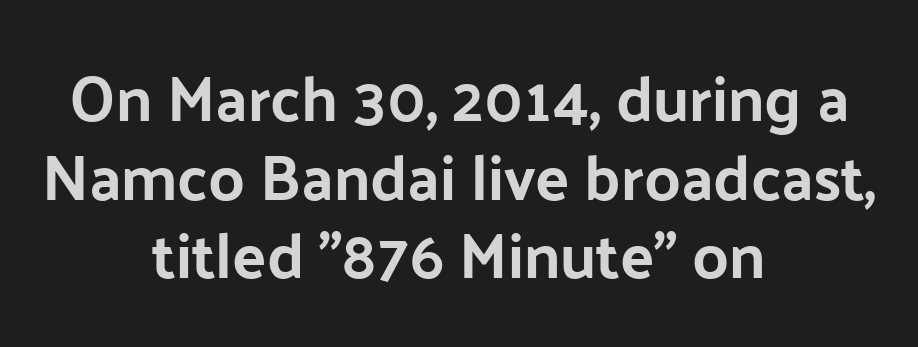
Q: Is the text bold? A: Yes.
Q: Is the text italic (slanted)? A: No, it is upright.
Q: Is the typeface a serif or a sans-serif typeface? A: Sans-serif.
Q: Is the text underlined? A: No.
Q: How is the paragraph aligned? A: Centered.
Q: Is the spacing between letters normal or unusually wide? A: Normal.
Q: Is the spacing between lines tight, normal or loose? A: Normal.
Q: Width (condensed, normal, or wide)? A: Normal.
Q: Stroke contrast? A: Low.
Q: x-height? A: Medium.
Q: Monospaced? A: No.
